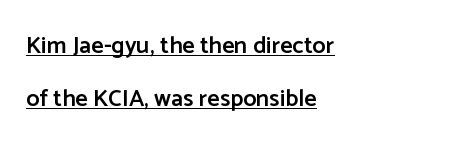
Q: Is the text bold? A: Semi-bold.
Q: Is the text italic (slanted)? A: No, it is upright.
Q: Is the text underlined? A: Yes.
Q: How is the paragraph aligned? A: Left-aligned.
Q: Is the spacing between letters normal or unusually wide? A: Normal.
Q: Is the spacing between lines tight, normal or loose? A: Loose.
